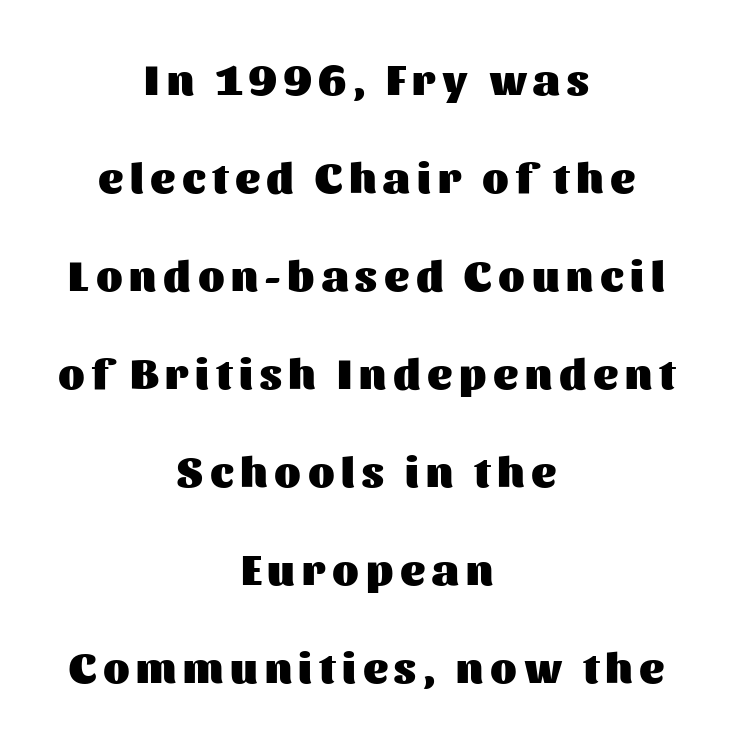
The image shows 43 px heavy sans-serif type, upright; set centered, loose line spacing (2.28x), not underlined; medium stroke contrast and a medium x-height.
